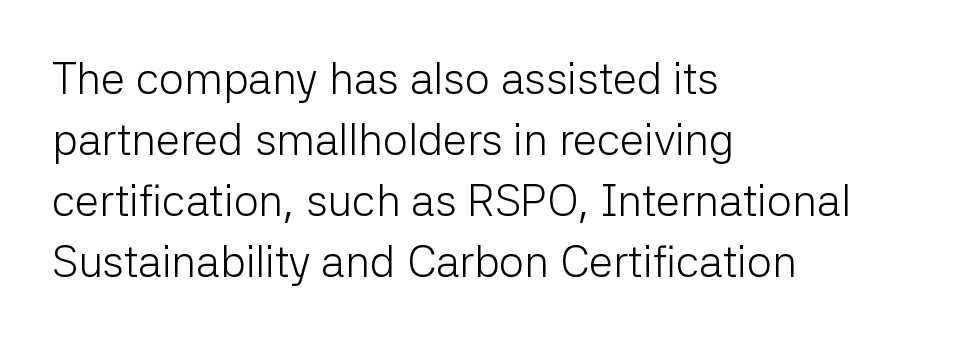
The image shows 44 px light sans-serif type, upright; set left-aligned, normal line spacing (1.39x), normal letter spacing, not underlined; low stroke contrast and a medium x-height.
